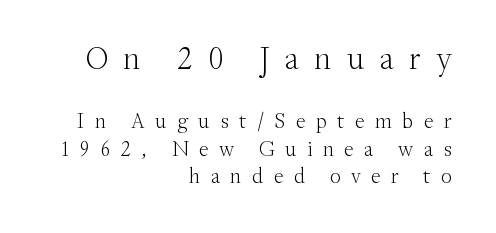
The image shows 33 px light serif type, upright; set right-aligned, line spacing 1.24x, unusually wide letter spacing (+0.46 em), not underlined; the first (top) block is 1.5x larger; medium stroke contrast and a small x-height.
